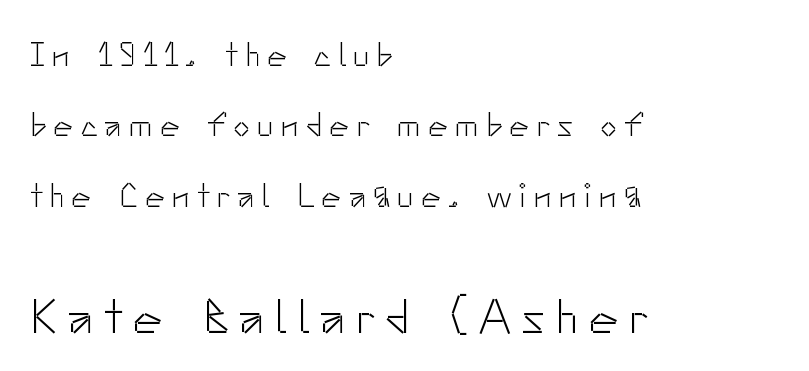
Alignment: flush left. Visually, the bottom section dominates because its glyphs are scaled up. Designer's note — italics off, roman on. Airy leading. There is plenty of visible air inserted between adjacent glyphs.
